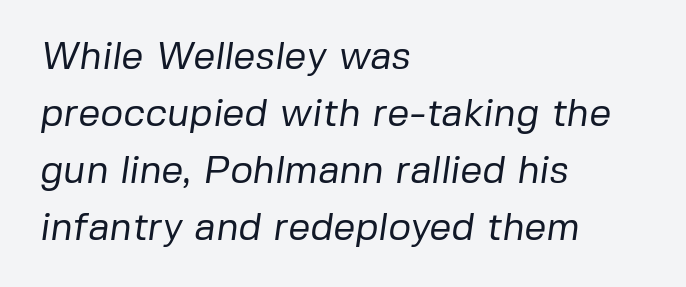
The image shows 39 px regular-weight sans-serif type; set left-aligned, normal line spacing (1.46x), normal letter spacing, not underlined; low stroke contrast and a medium x-height.
